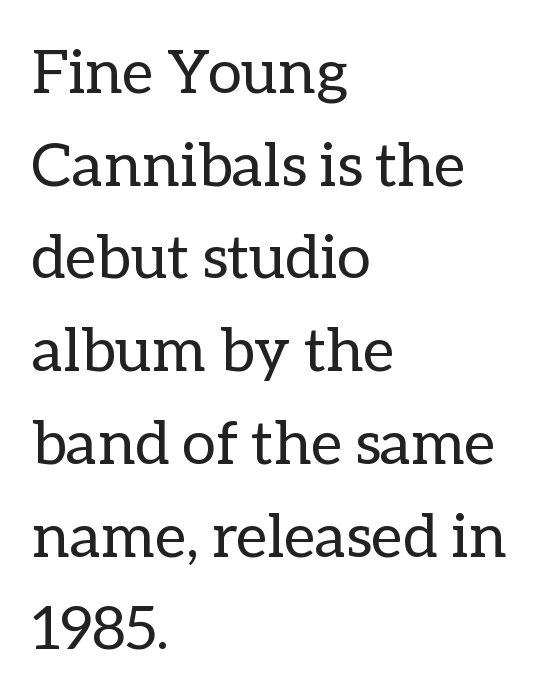
The image shows 61 px regular-weight type, upright; set left-aligned, normal line spacing (1.52x), normal letter spacing, not underlined; low stroke contrast and a medium x-height.
